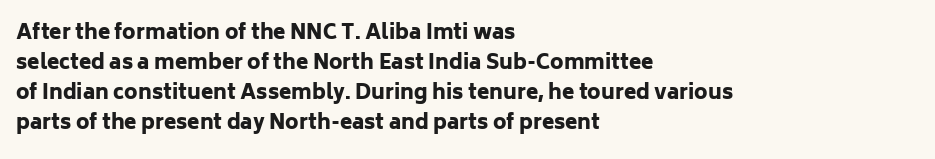
{"italic": "no", "bold": "yes", "underline": "no", "align": "left", "line_spacing": "normal", "line_spacing_ratio": 1.5, "letter_spacing": "normal", "letter_spacing_em": 0.0, "glyph_px": 20}
